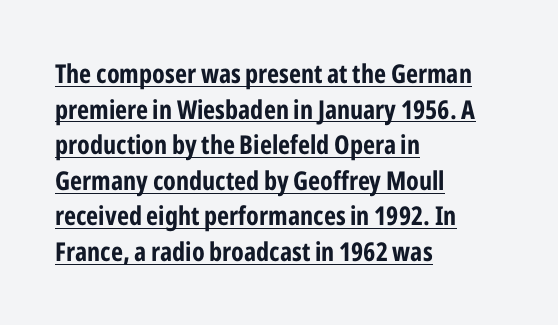
{"italic": "no", "bold": "yes", "underline": "yes", "align": "left", "line_spacing": "normal", "line_spacing_ratio": 1.37, "letter_spacing": "normal", "letter_spacing_em": 0.0, "glyph_px": 26}
